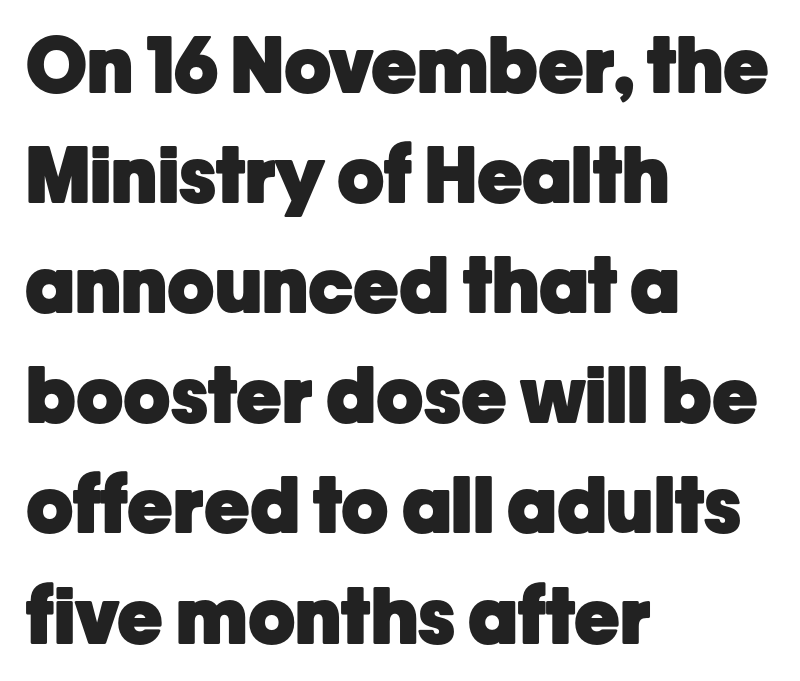
Q: Is the text bold? A: Yes.
Q: Is the text italic (slanted)? A: No, it is upright.
Q: Is the typeface a serif or a sans-serif typeface? A: Sans-serif.
Q: Is the text underlined? A: No.
Q: How is the paragraph aligned? A: Left-aligned.
Q: Is the spacing between letters normal or unusually wide? A: Normal.
Q: Is the spacing between lines tight, normal or loose? A: Normal.
Q: Width (condensed, normal, or wide)? A: Normal.
Q: Stroke contrast? A: Low.
Q: x-height? A: Medium.
Q: Monospaced? A: No.
